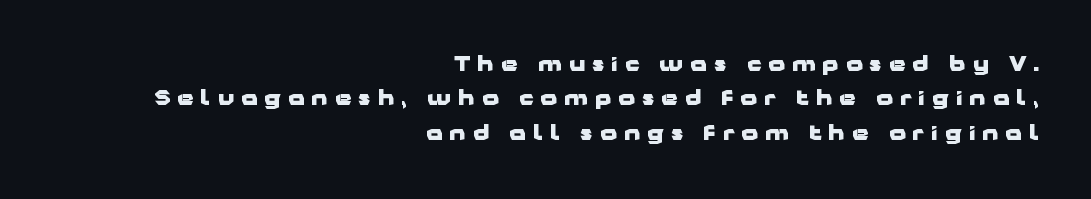
The letters are spread apart with noticeably loose tracking. Line spacing here is normal. The passage is arranged like a letterhead date or caption credit — flush right. Any mark beneath the type? The region is blank. This sample uses an upright cut, with every glyph sitting square on the baseline. On the weight axis this lands at bold, roughly 700.
